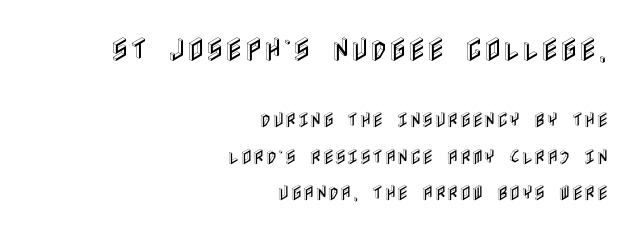
{"italic": "no", "underline": "no", "align": "right", "line_spacing": "loose", "line_spacing_ratio": 2.14, "letter_spacing": "normal", "letter_spacing_em": 0.0, "larger_block": "first", "size_ratio": 1.53, "glyph_px": 26}
